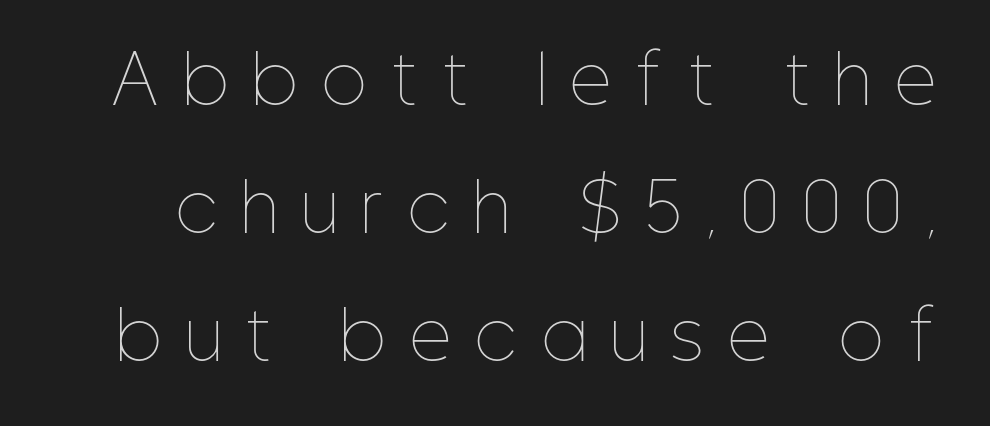
Q: Is the text bold? A: No.
Q: Is the text italic (slanted)? A: No, it is upright.
Q: Is the text underlined? A: No.
Q: Is the spacing between letters normal or unusually wide? A: Unusually wide.
Q: Is the spacing between lines tight, normal or loose? A: Loose.
Q: Width (condensed, normal, or wide)? A: Condensed.
Q: Stroke contrast? A: Low.
Q: x-height? A: Medium.
Q: Monospaced? A: No.
